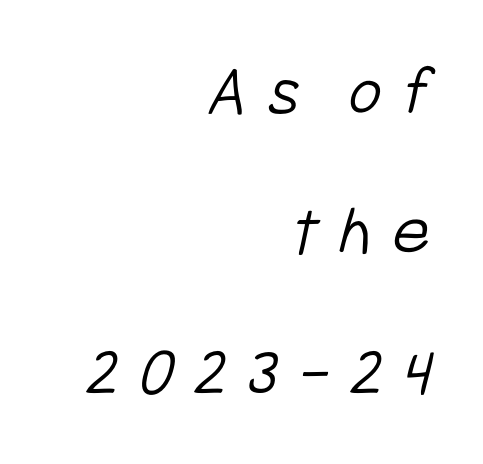
Q: Is the text bold? A: No.
Q: Is the typeface a serif or a sans-serif typeface? A: Sans-serif.
Q: Is the text underlined? A: No.
Q: How is the paragraph aligned? A: Right-aligned.
Q: Is the spacing between letters normal or unusually wide? A: Unusually wide.
Q: Is the spacing between lines tight, normal or loose? A: Loose.
Q: Width (condensed, normal, or wide)? A: Condensed.
Q: Stroke contrast? A: Low.
Q: x-height? A: Medium.
Q: Monospaced? A: No.
